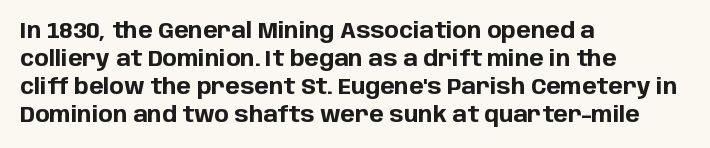
Q: Is the text bold? A: Yes.
Q: Is the text italic (slanted)? A: No, it is upright.
Q: Is the text underlined? A: No.
Q: How is the paragraph aligned? A: Left-aligned.
Q: Is the spacing between letters normal or unusually wide? A: Normal.
Q: Is the spacing between lines tight, normal or loose? A: Normal.
